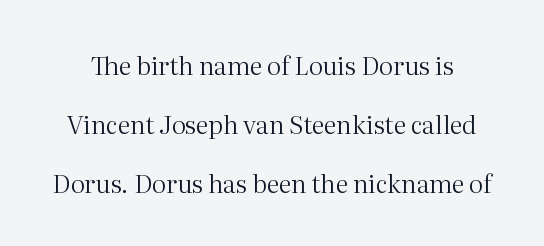
Q: Is the text bold? A: No.
Q: Is the text italic (slanted)? A: No, it is upright.
Q: Is the text underlined? A: No.
Q: Is the spacing between letters normal or unusually wide? A: Normal.
Q: Is the spacing between lines tight, normal or loose? A: Loose.
